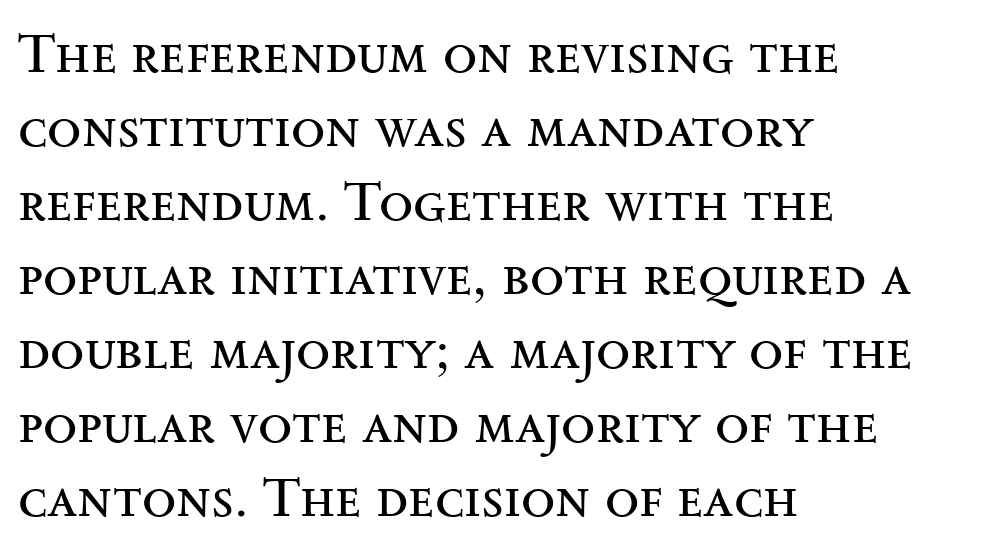
Compared with typical body copy, the letter spacing here is the same. The rows are spaced the way most documents space them. The letters stand upright; this is a roman face. The rendering uses natural spacing where letterforms have individual widths.
